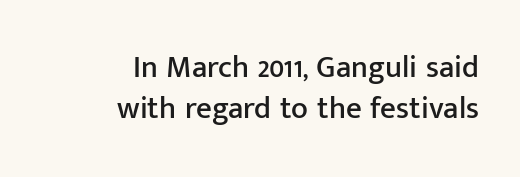
The image shows 31 px sans-serif type, upright; set right-aligned, normal line spacing (1.33x), normal letter spacing, not underlined; low stroke contrast and a medium x-height.
